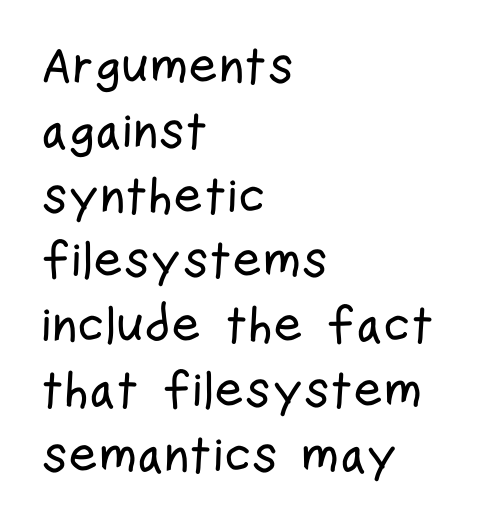
The image shows 51 px condensed sans-serif type, upright; set left-aligned, normal line spacing (1.27x), normal letter spacing, not underlined; low stroke contrast and a medium x-height.
